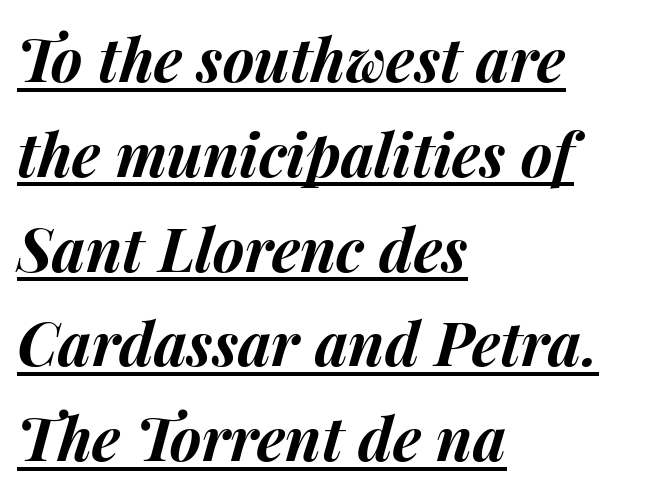
The image shows 60 px bold type, italic (leaning right); set left-aligned, normal line spacing (1.58x), normal letter spacing, underlined; medium stroke contrast and a medium x-height.
